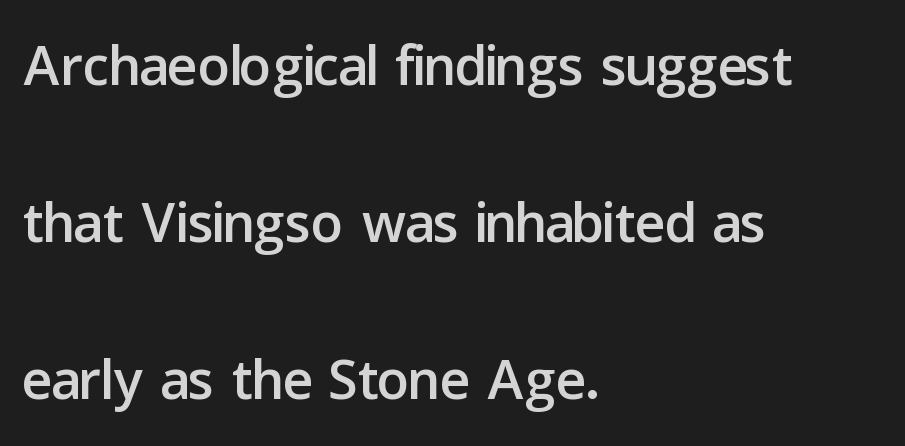
Q: Is the text italic (slanted)? A: No, it is upright.
Q: Is the typeface a serif or a sans-serif typeface? A: Sans-serif.
Q: Is the text underlined? A: No.
Q: How is the paragraph aligned? A: Left-aligned.
Q: Is the spacing between letters normal or unusually wide? A: Normal.
Q: Is the spacing between lines tight, normal or loose? A: Loose.
Q: Width (condensed, normal, or wide)? A: Normal.
Q: Stroke contrast? A: Low.
Q: x-height? A: Medium.
Q: Monospaced? A: No.
